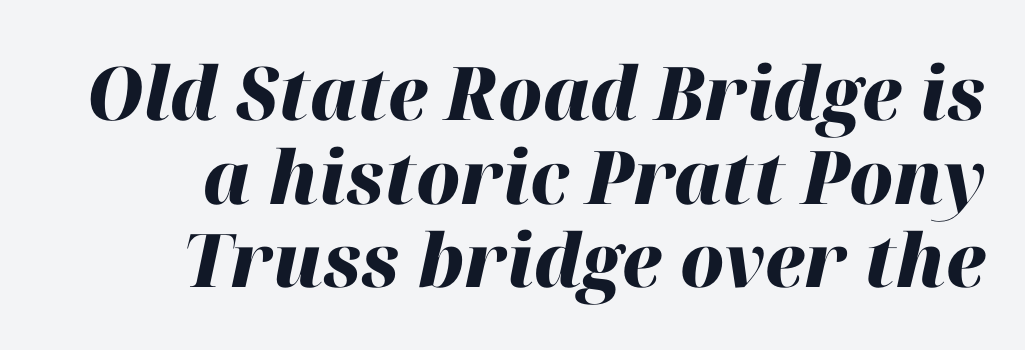
Q: Is the text bold? A: Yes.
Q: Is the text italic (slanted)? A: Yes, it leans right by about 12 degrees.
Q: Is the text underlined? A: No.
Q: How is the paragraph aligned? A: Right-aligned.
Q: Is the spacing between letters normal or unusually wide? A: Normal.
Q: Is the spacing between lines tight, normal or loose? A: Tight.
Q: Width (condensed, normal, or wide)? A: Normal.
Q: Stroke contrast? A: High.
Q: x-height? A: Medium.
Q: Monospaced? A: No.
